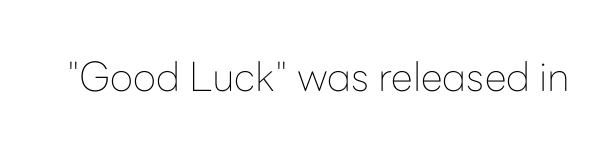
The image shows 40 px thin sans-serif type, upright; set normal letter spacing, not underlined; low stroke contrast and a medium x-height.
